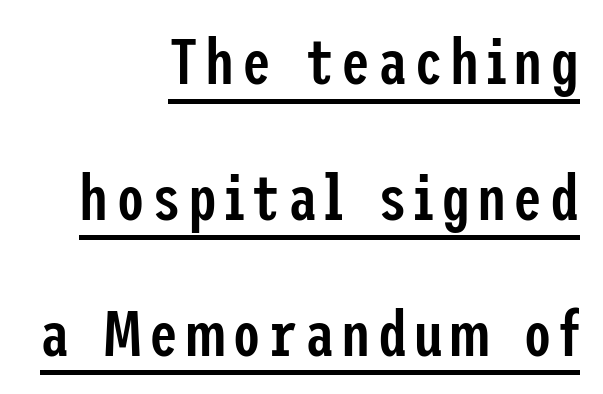
The image shows 65 px semibold, condensed sans-serif type, upright; set right-aligned, loose line spacing (2.09x), underlined; low stroke contrast and a medium x-height.
